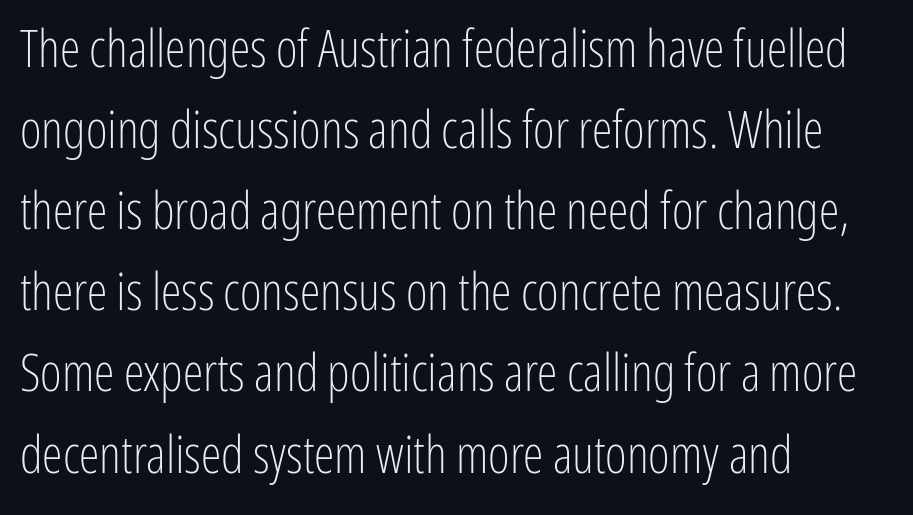
{"serif": "no", "italic": "no", "bold": "no", "weight": "light", "width": "condensed", "stroke_contrast": "low", "x_height": "medium", "monospaced": "no", "underline": "no", "align": "left", "line_spacing": "normal", "line_spacing_ratio": 1.56, "letter_spacing": "normal", "letter_spacing_em": 0.0, "glyph_px": 52}
